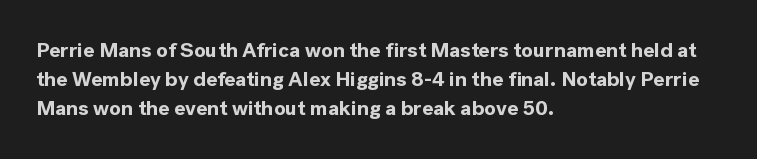
When letters stand straight like this, we call the style roman or upright. Line starts are locked; line ends wander. Quick note: underline off. Words appear dense and cohesive because spacing is normal. A normal amount of white space separates one row of letters from the next.
